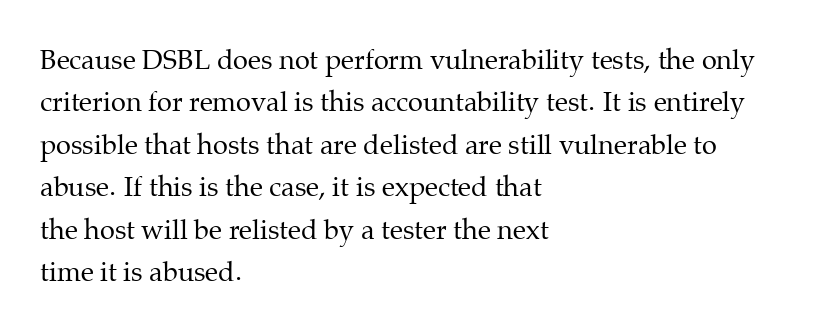
The image shows 27 px text type, upright; set left-aligned, normal line spacing (1.57x), normal letter spacing, not underlined.
